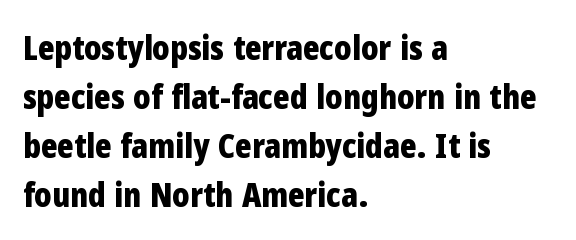
Q: Is the text bold? A: Yes.
Q: Is the text italic (slanted)? A: No, it is upright.
Q: Is the typeface a serif or a sans-serif typeface? A: Sans-serif.
Q: Is the text underlined? A: No.
Q: How is the paragraph aligned? A: Left-aligned.
Q: Is the spacing between letters normal or unusually wide? A: Normal.
Q: Is the spacing between lines tight, normal or loose? A: Normal.
Q: Width (condensed, normal, or wide)? A: Condensed.
Q: Stroke contrast? A: Low.
Q: x-height? A: Medium.
Q: Monospaced? A: No.
